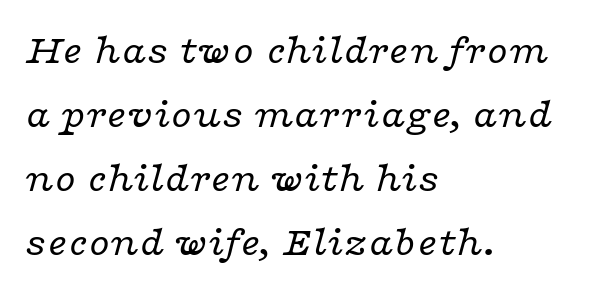
Q: Is the text bold? A: No.
Q: Is the text italic (slanted)? A: Yes, it leans right by about 16 degrees.
Q: Is the typeface a serif or a sans-serif typeface? A: Serif.
Q: Is the text underlined? A: No.
Q: How is the paragraph aligned? A: Left-aligned.
Q: Is the spacing between letters normal or unusually wide? A: Normal.
Q: Is the spacing between lines tight, normal or loose? A: Normal.
Q: Width (condensed, normal, or wide)? A: Wide.
Q: Stroke contrast? A: Low.
Q: x-height? A: Medium.
Q: Monospaced? A: No.
